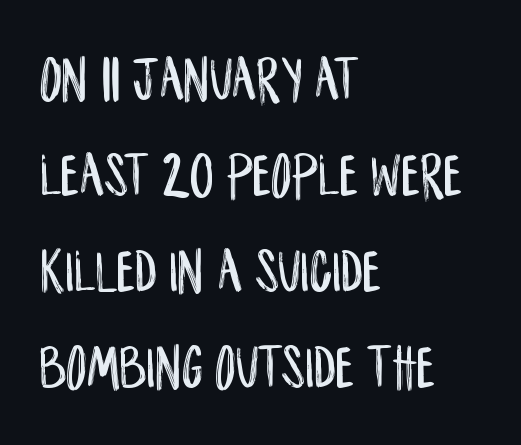
Horizontally, the lines are justified to the leading edge only. A bare baseline throughout the passage. No feet cap the strokes, marking this as sans-serif type. Default kerning and tracking; the words read as compact shapes. Posture: vertical.
